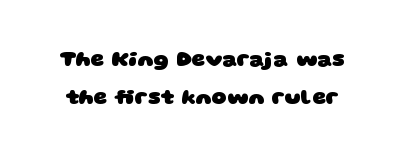
Q: Is the text bold? A: Yes.
Q: Is the text underlined? A: No.
Q: Is the spacing between letters normal or unusually wide? A: Normal.
